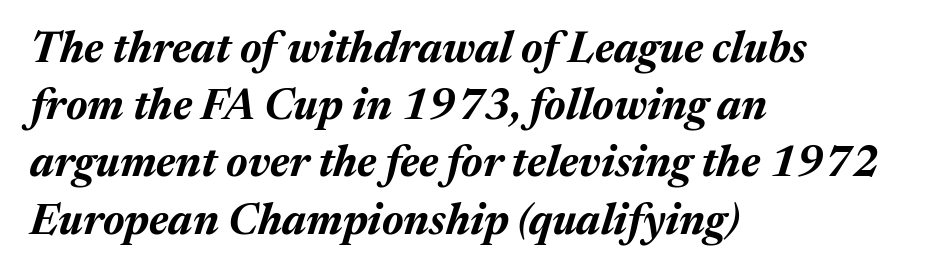
Q: Is the text bold? A: Yes.
Q: Is the text italic (slanted)? A: Yes, it leans right by about 17 degrees.
Q: Is the text underlined? A: No.
Q: How is the paragraph aligned? A: Left-aligned.
Q: Is the spacing between letters normal or unusually wide? A: Normal.
Q: Is the spacing between lines tight, normal or loose? A: Normal.
Q: Width (condensed, normal, or wide)? A: Normal.
Q: Stroke contrast? A: Medium.
Q: x-height? A: Medium.
Q: Monospaced? A: No.
